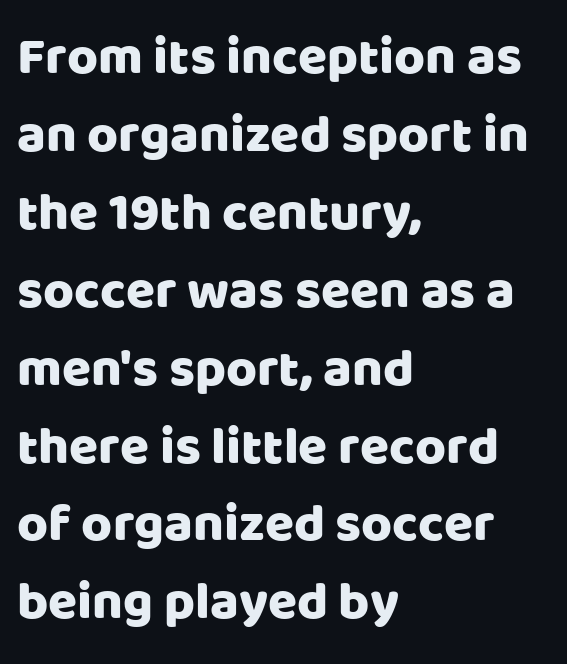
You could call the tracking neutral — neither tight nor loose. The lines in this sample share a left origin and differ only in where they stop. The rendering uses natural spacing where letterforms have individual widths. In terms of posture, this sample is upright. Classification — sans serif.
